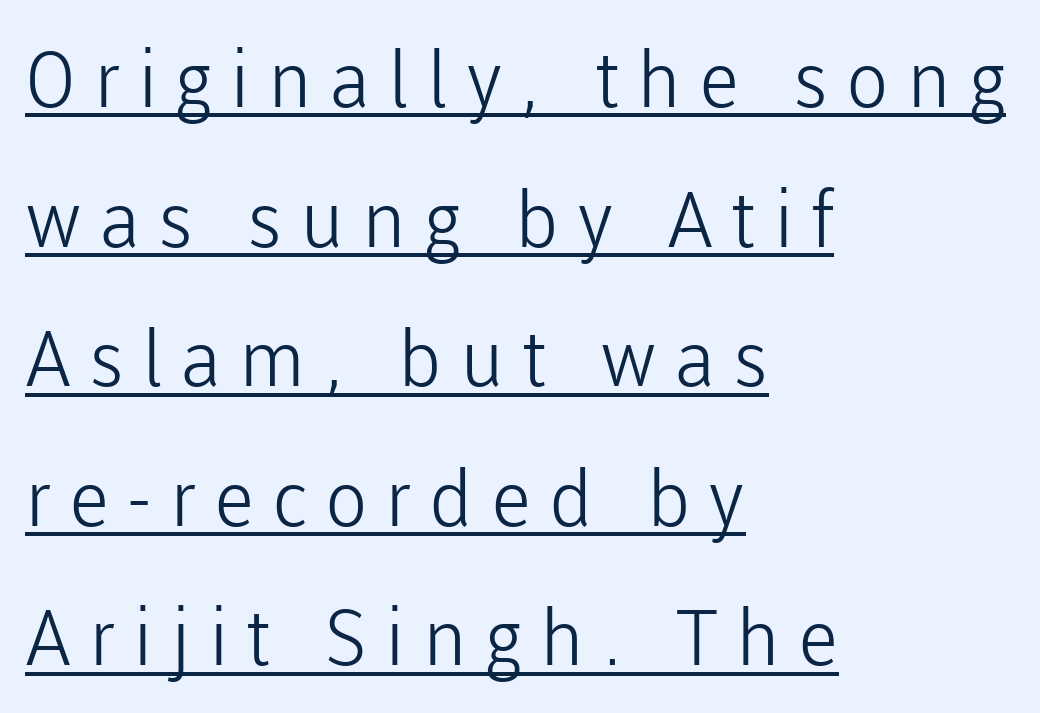
Q: Is the text bold? A: No.
Q: Is the text italic (slanted)? A: No, it is upright.
Q: Is the typeface a serif or a sans-serif typeface? A: Sans-serif.
Q: Is the text underlined? A: Yes.
Q: How is the paragraph aligned? A: Left-aligned.
Q: Is the spacing between letters normal or unusually wide? A: Unusually wide.
Q: Width (condensed, normal, or wide)? A: Normal.
Q: Stroke contrast? A: Low.
Q: x-height? A: Medium.
Q: Monospaced? A: No.
